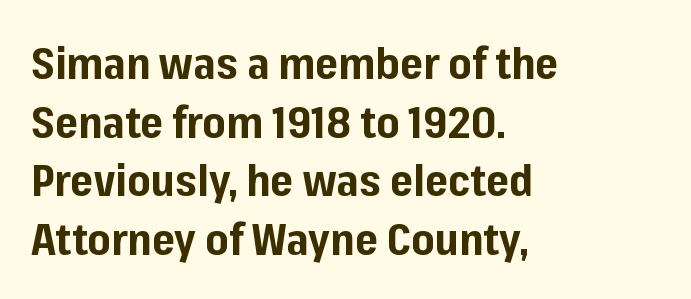
The face used here is a sans, in the tradition of grotesques and geometrics. In terms of leading, this rendering sits right in the middle. Nothing unusual about the tracking: characters are spaced as the font intends. The zone under the glyphs is completely vacant. Varying glyph widths throughout — classic text-font behaviour.
